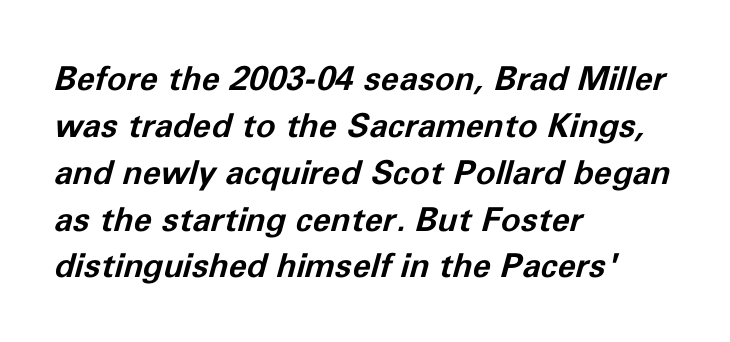
Q: Is the text bold? A: Yes.
Q: Is the text italic (slanted)? A: Yes, it leans right by about 11 degrees.
Q: Is the text underlined? A: No.
Q: How is the paragraph aligned? A: Left-aligned.
Q: Is the spacing between letters normal or unusually wide? A: Normal.
Q: Is the spacing between lines tight, normal or loose? A: Normal.
Q: Width (condensed, normal, or wide)? A: Normal.
Q: Stroke contrast? A: Low.
Q: x-height? A: Medium.
Q: Monospaced? A: No.
